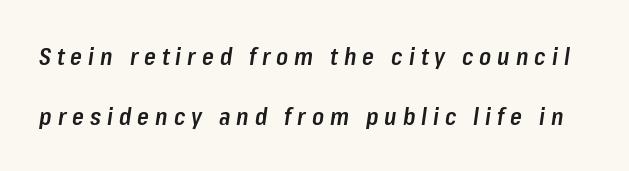
Q: Is the text bold? A: Semi-bold.
Q: Is the text italic (slanted)? A: Yes, it leans right by about 8 degrees.
Q: Is the text underlined? A: No.
Q: Is the spacing between letters normal or unusually wide? A: Unusually wide.
Q: Is the spacing between lines tight, normal or loose? A: Loose.
